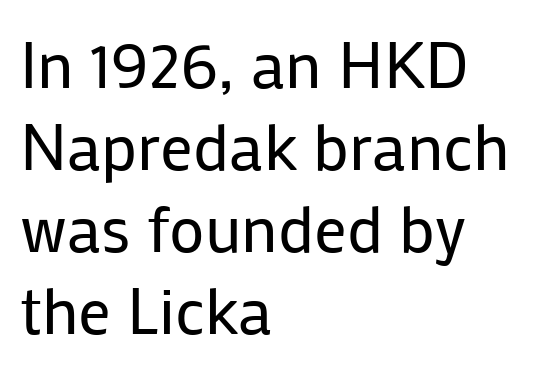
Spacing verdict: proportional, widths tailored to each character. This is the regular roman posture of the typeface. Baseline-to-baseline distance is the conventional proportion of letter height. Short note: letters normally spaced. Compared with a typical body face, this is equally light or lighter still. Unmarked baselines from the first word to the last.
